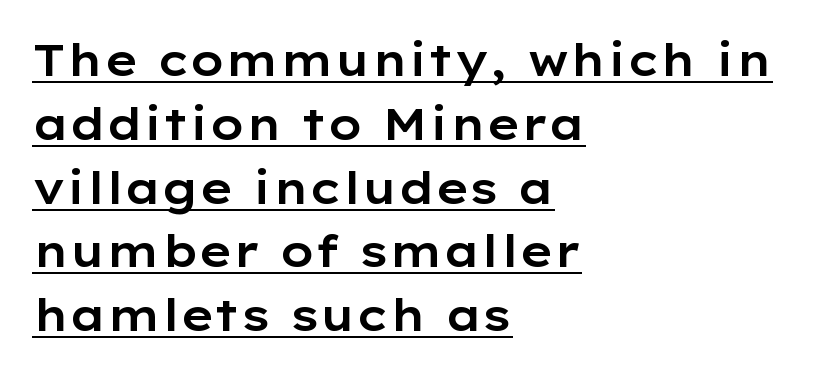
The image shows 44 px wide sans-serif type, upright; set left-aligned, normal line spacing (1.45x), normal letter spacing, underlined; low stroke contrast and a medium x-height.
